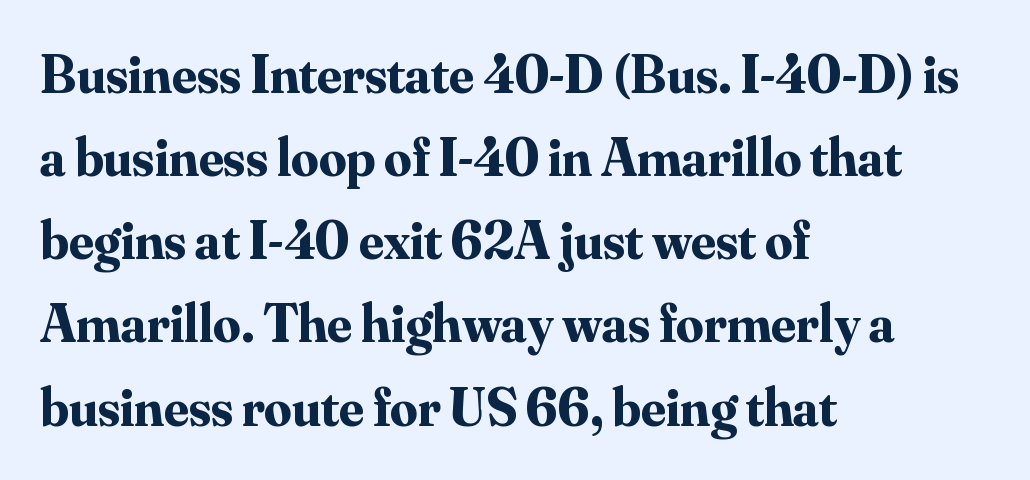
The image shows 54 px bold serif type, upright; set left-aligned, normal line spacing (1.54x), normal letter spacing, not underlined; medium stroke contrast and a small x-height.
